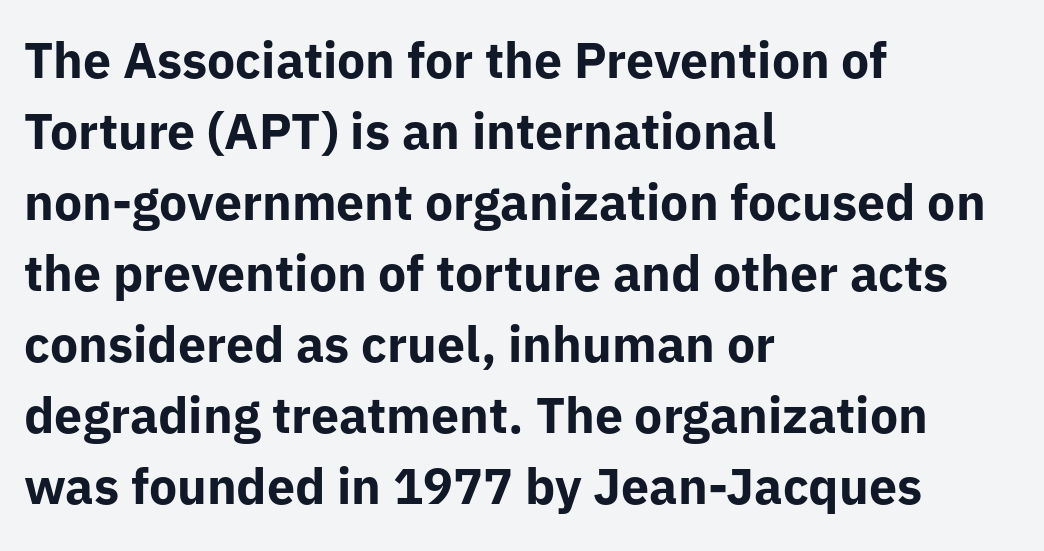
Q: Is the text bold? A: Yes.
Q: Is the text italic (slanted)? A: No, it is upright.
Q: Is the typeface a serif or a sans-serif typeface? A: Sans-serif.
Q: Is the text underlined? A: No.
Q: How is the paragraph aligned? A: Left-aligned.
Q: Is the spacing between letters normal or unusually wide? A: Normal.
Q: Is the spacing between lines tight, normal or loose? A: Normal.
Q: Width (condensed, normal, or wide)? A: Normal.
Q: Stroke contrast? A: Low.
Q: x-height? A: Medium.
Q: Monospaced? A: No.
